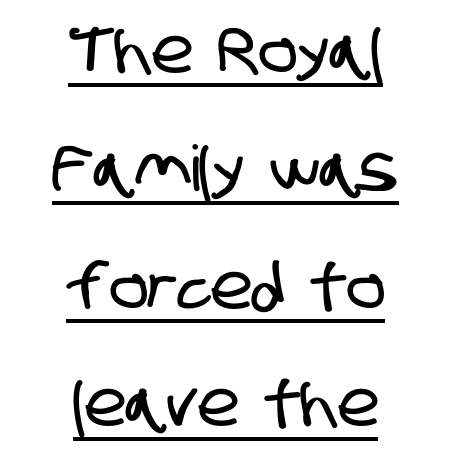
{"serif": "no", "width": "condensed", "stroke_contrast": "low", "x_height": "large", "monospaced": "no", "underline": "yes", "align": "center", "line_spacing_ratio": 1.87, "letter_spacing": "normal", "letter_spacing_em": 0.0, "glyph_px": 63}
